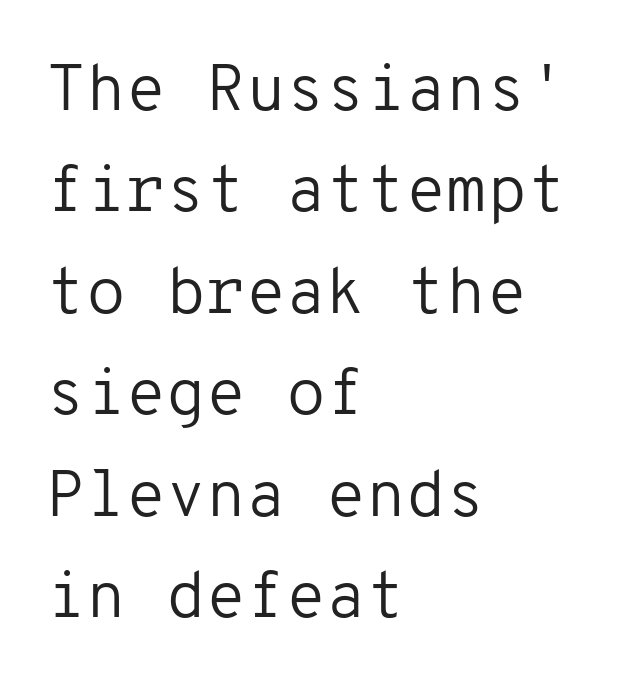
{"serif": "no", "italic": "no", "bold": "no", "weight": "regular", "width": "normal", "stroke_contrast": "low", "x_height": "medium", "monospaced": "yes", "underline": "no", "align": "left", "line_spacing": "normal", "line_spacing_ratio": 1.56, "letter_spacing": "normal", "letter_spacing_em": 0.0, "glyph_px": 65}
